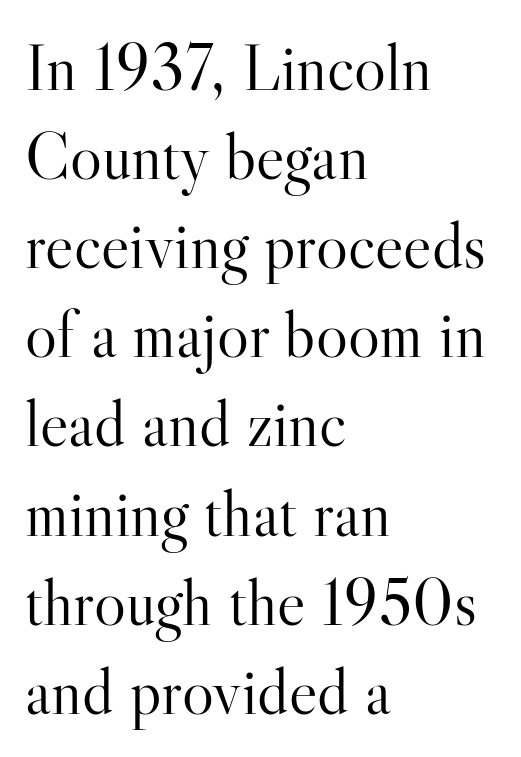
Observe the ordinary spacing: letters are neighbours, not strangers. No italicization has been applied; the sample stays upright. The typeface chosen for these lines features serifs. Regular leading. Spacing verdict: proportional, widths tailored to each character.
